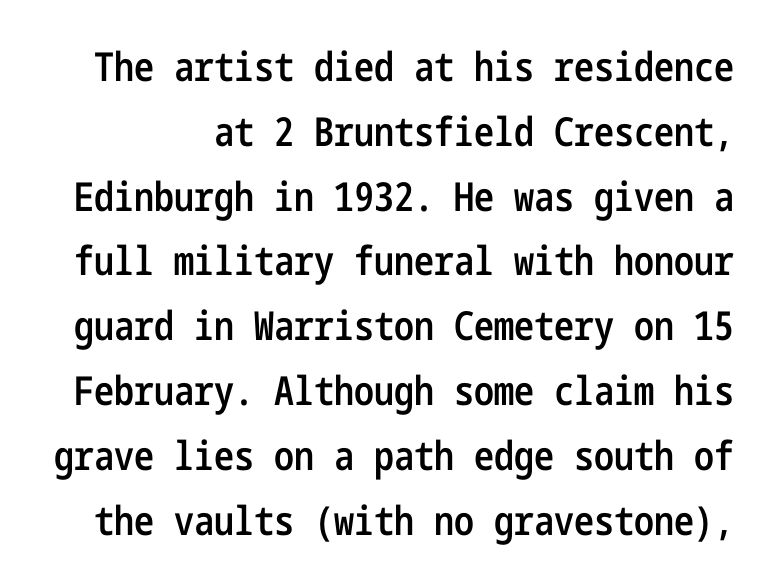
The image shows 40 px semibold, condensed sans-serif type, upright; set normal line spacing (1.62x), normal letter spacing, not underlined; low stroke contrast and a medium x-height.
